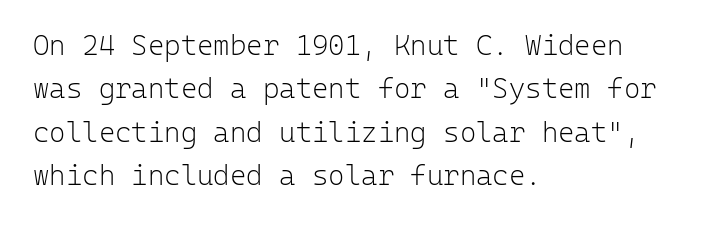
The image shows 28 px light sans-serif type, upright, monospaced; set left-aligned, normal line spacing (1.55x), normal letter spacing, not underlined; low stroke contrast and a medium x-height.
